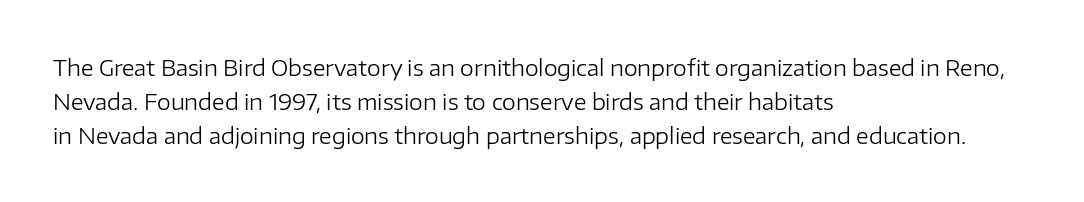
The image shows 22 px text type, upright; set left-aligned, normal line spacing (1.54x), normal letter spacing, not underlined.
